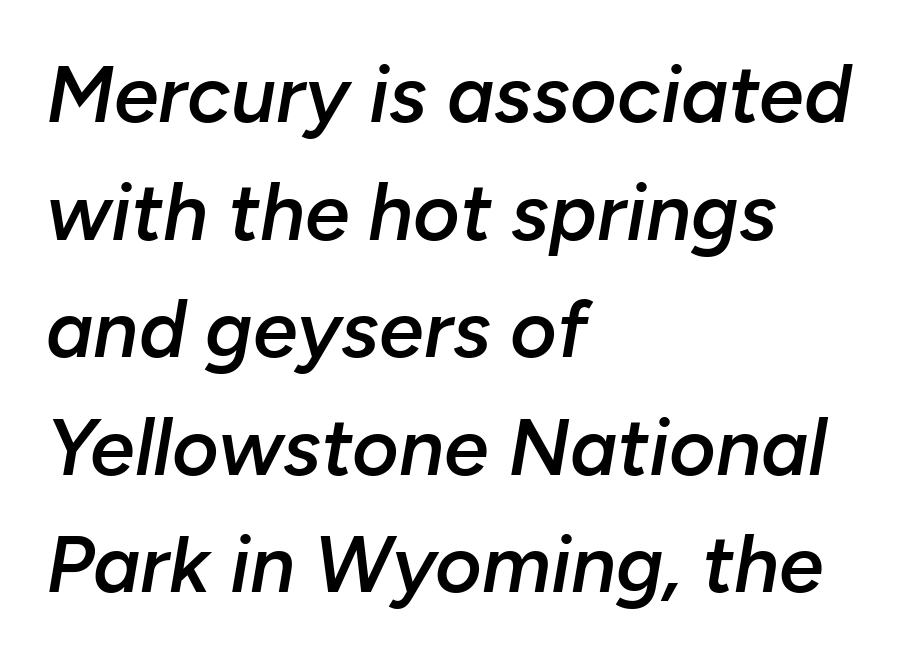
Check under the words: just untouched page. Is this a fixed-width face? No — the glyphs have proportional, varying widths. Notice the strokes are somewhat thickened but not fully heavy: this is a semibold. A typesetter would mark this as italic. Compared with a centered layout, this one pins lines to the left instead.
